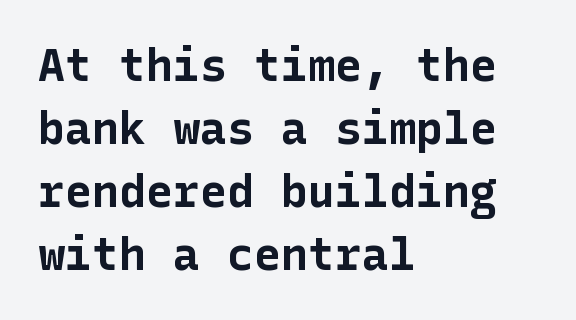
Font category for this specimen: sans-serif. Words appear dense and cohesive because spacing is normal. The lines are quadded left. Underline: absent. Evenly set lines give the paragraph a standard silhouette.
